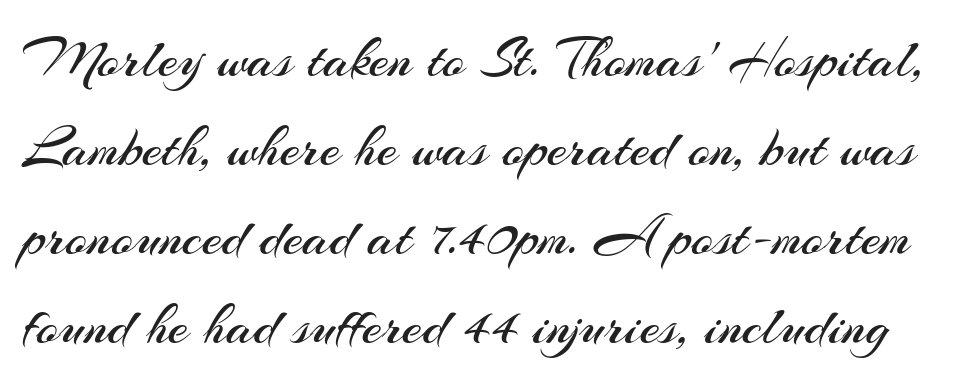
This sample uses plain, unmodified letter spacing. Is the type heavy? It reads as light-to-regular instead. Look at the bottom of the vertical strokes: they stop flat, with no serifs. The lines sit at an ordinary, default distance from one another. Note the varied advance widths — an 'i' is clearly narrower than an 'm'.
